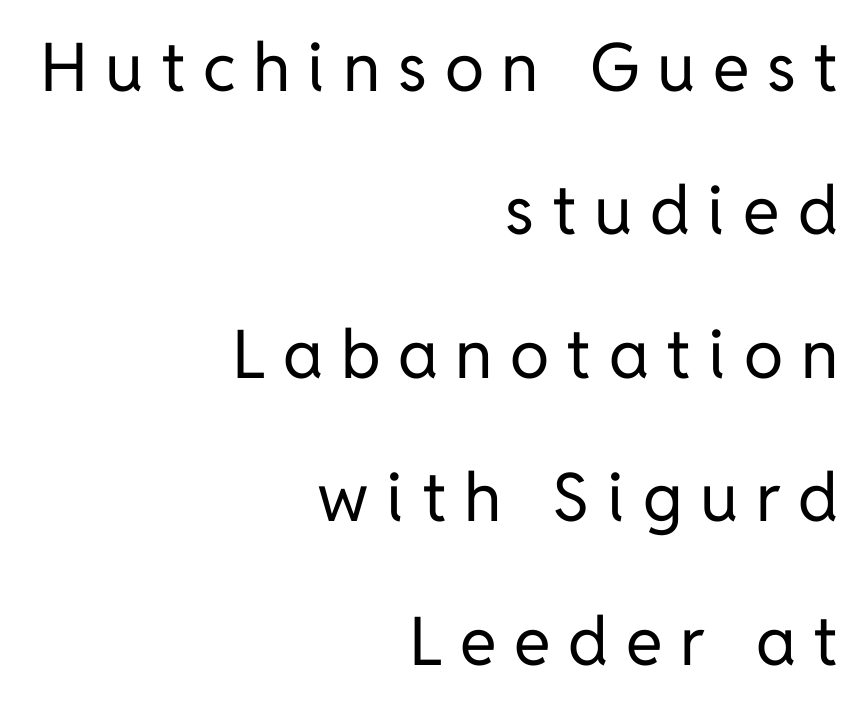
The image shows 67 px regular-weight sans-serif type, upright; set right-aligned, loose line spacing (2.14x), unusually wide letter spacing (+0.26 em), not underlined; low stroke contrast and a medium x-height.
